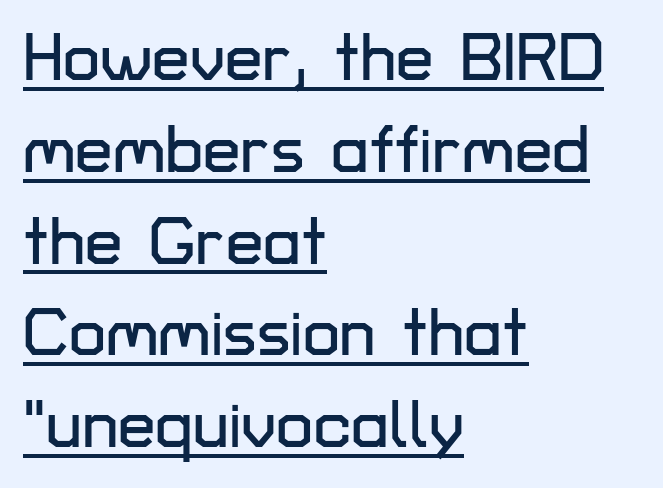
Q: Is the text italic (slanted)? A: No, it is upright.
Q: Is the typeface a serif or a sans-serif typeface? A: Sans-serif.
Q: Is the text underlined? A: Yes.
Q: How is the paragraph aligned? A: Left-aligned.
Q: Is the spacing between letters normal or unusually wide? A: Normal.
Q: Is the spacing between lines tight, normal or loose? A: Normal.
Q: Width (condensed, normal, or wide)? A: Normal.
Q: Stroke contrast? A: Low.
Q: x-height? A: Medium.
Q: Monospaced? A: No.
